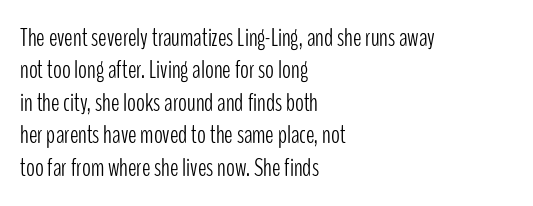
Line spacing here is normal. Nobody touched the tracking dial on this one. Quick note: underline off. Designer's note — italics off, roman on. The lines are quadded left.
